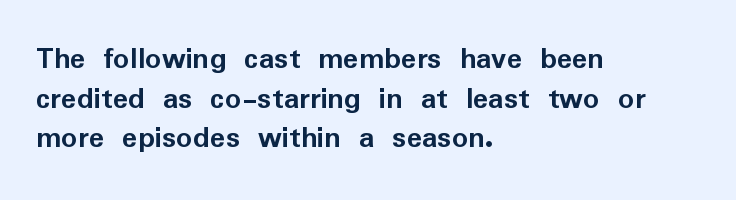
Q: Is the text bold? A: Yes.
Q: Is the text italic (slanted)? A: No, it is upright.
Q: Is the typeface a serif or a sans-serif typeface? A: Sans-serif.
Q: Is the text underlined? A: No.
Q: How is the paragraph aligned? A: Left-aligned.
Q: Is the spacing between letters normal or unusually wide? A: Normal.
Q: Width (condensed, normal, or wide)? A: Normal.
Q: Stroke contrast? A: Low.
Q: x-height? A: Medium.
Q: Monospaced? A: No.
